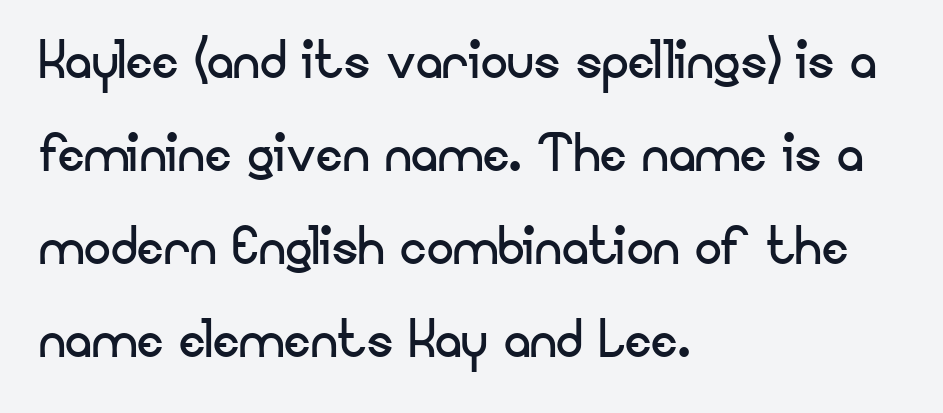
Posture: straight, roman, zero tilt. This reads as an unemphasized weight, regular at the heaviest. This is sans-serif lettering, the kind often seen on screens and signage. No extra tracking has been applied to these lines.
